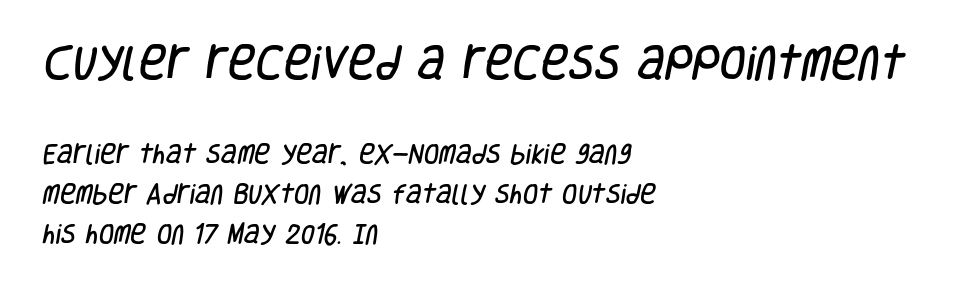
{"serif": "no", "width": "condensed", "stroke_contrast": "low", "x_height": "large", "monospaced": "no", "underline": "no", "align": "left", "line_spacing_ratio": 1.83, "letter_spacing": "normal", "letter_spacing_em": 0.0, "larger_block": "first", "size_ratio": 1.73, "glyph_px": 38}
